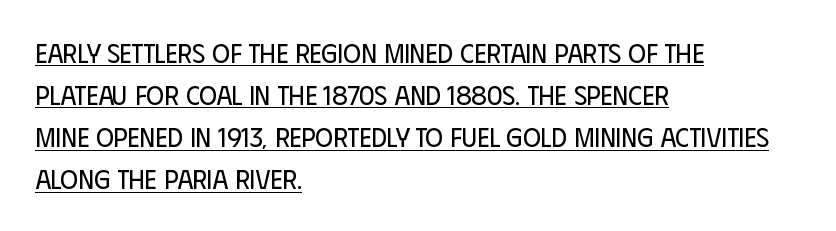
{"italic": "no", "bold": "no", "underline": "yes", "align": "left", "line_spacing": "normal", "line_spacing_ratio": 1.56, "letter_spacing": "normal", "letter_spacing_em": 0.0, "glyph_px": 27}
